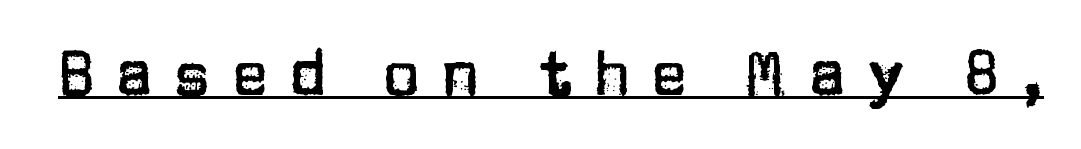
{"serif": "no", "italic": "no", "width": "normal", "stroke_contrast": "low", "x_height": "large", "monospaced": "no", "underline": "yes", "letter_spacing": "wide", "letter_spacing_em": 0.33, "glyph_px": 62}
